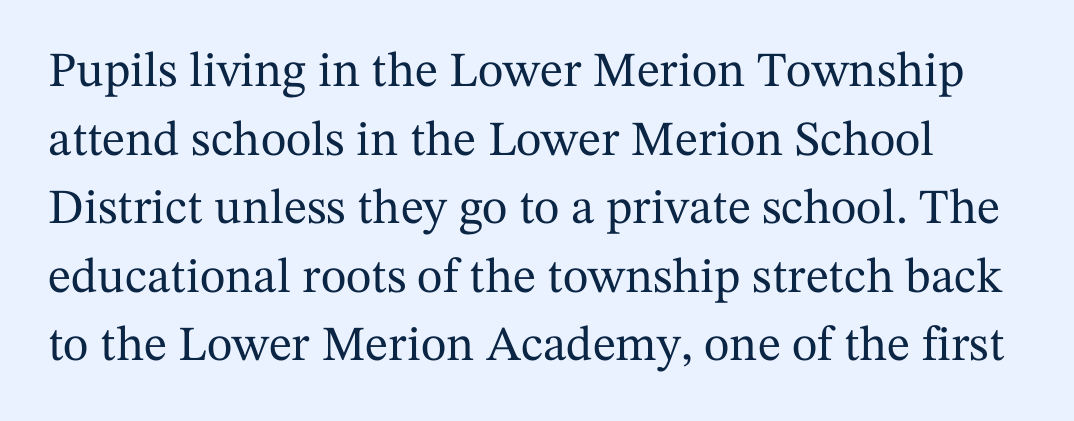
The letters stand straight up with perfectly vertical stems. Nothing unusual about the tracking: characters are spaced as the font intends. The letters advance in unequal steps, a hallmark of proportional type. Rule under the text: the space is simply empty. What kind of face is this? One with serifs. Summary of vertical rhythm: regular, with standard interline spacing.
